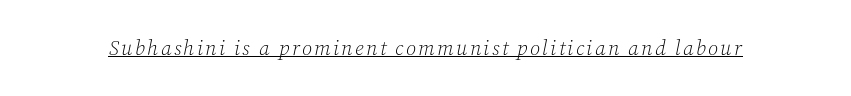
Q: Is the text bold? A: No.
Q: Is the text italic (slanted)? A: Yes, it leans right by about 12 degrees.
Q: Is the text underlined? A: Yes.
